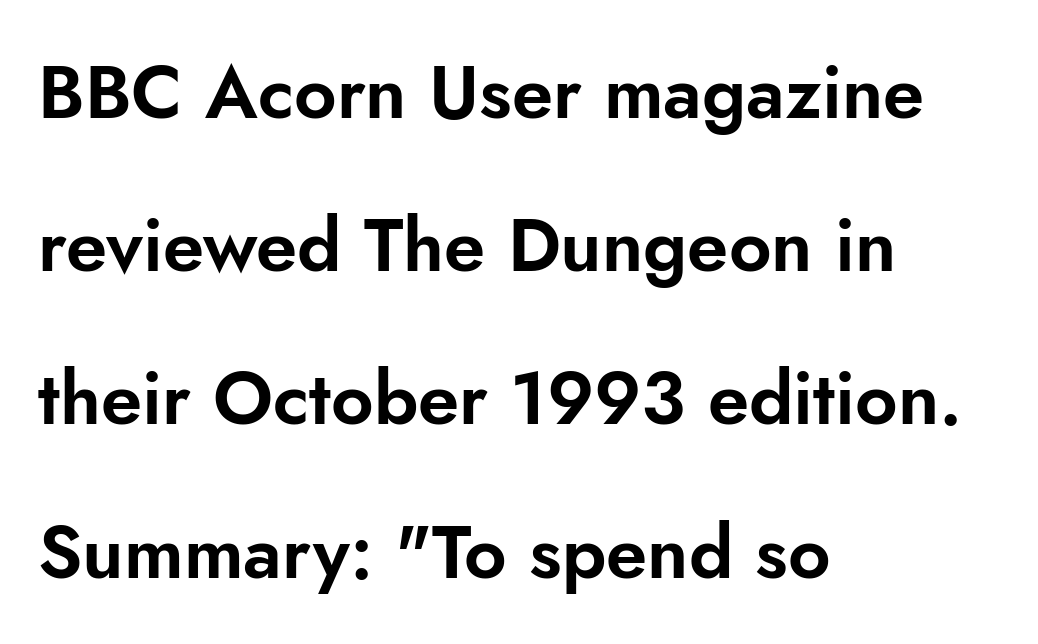
The image shows 74 px sans-serif type, upright; set left-aligned, loose line spacing (2.07x), normal letter spacing, not underlined; low stroke contrast and a small x-height.
